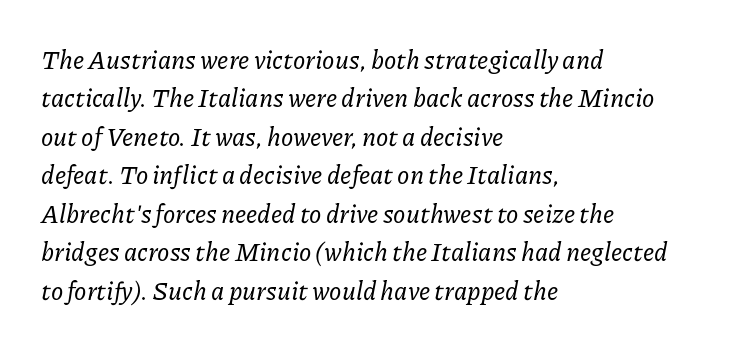
The image shows 25 px text type, italic (leaning right); set left-aligned, normal line spacing (1.54x), normal letter spacing, not underlined.
